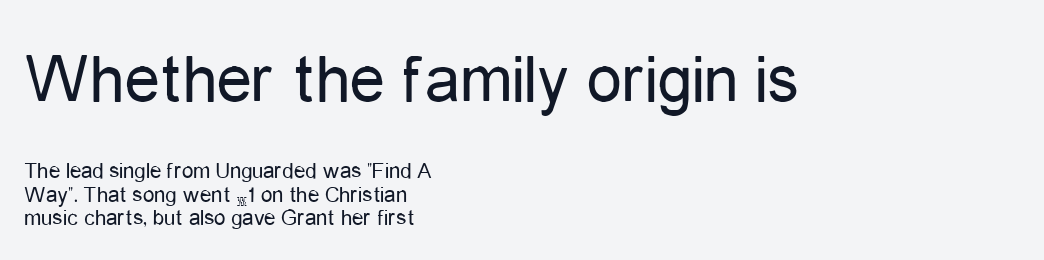
The image shows 70 px regular-weight, condensed sans-serif type, upright; set left-aligned, tight line spacing (1.03x), normal letter spacing, not underlined; the first (top) block is 3.04x larger; low stroke contrast and a medium x-height.
